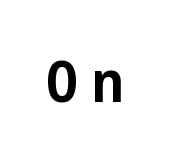
Q: Is the text bold? A: Yes.
Q: Is the text italic (slanted)? A: No, it is upright.
Q: Is the typeface a serif or a sans-serif typeface? A: Sans-serif.
Q: Is the text underlined? A: No.
Q: Is the spacing between letters normal or unusually wide? A: Unusually wide.
Q: Width (condensed, normal, or wide)? A: Condensed.
Q: Stroke contrast? A: Low.
Q: x-height? A: Medium.
